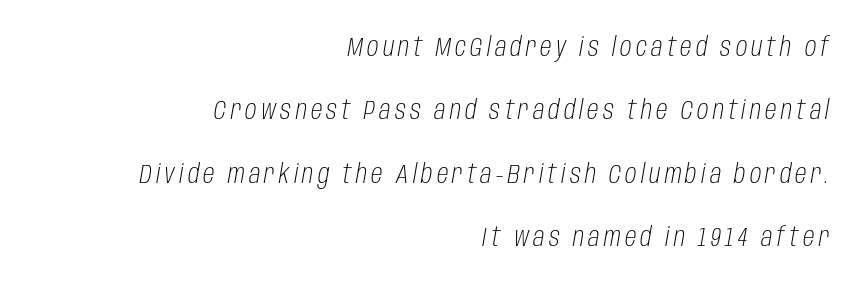
The image shows 26 px text type, italic (leaning right); set right-aligned, loose line spacing (2.44x), not underlined.
